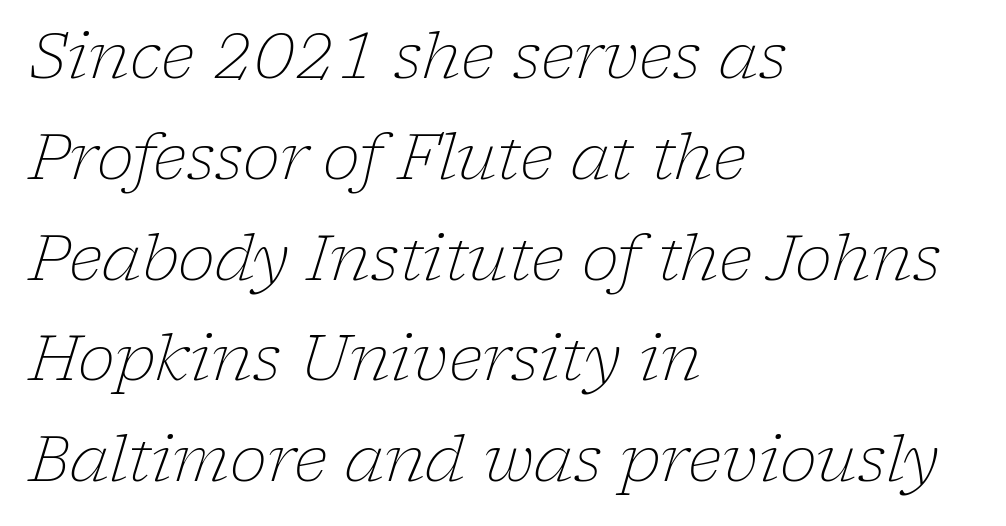
Q: Is the text bold? A: No.
Q: Is the text italic (slanted)? A: Yes, it leans right by about 17 degrees.
Q: Is the typeface a serif or a sans-serif typeface? A: Serif.
Q: Is the text underlined? A: No.
Q: How is the paragraph aligned? A: Left-aligned.
Q: Is the spacing between letters normal or unusually wide? A: Normal.
Q: Is the spacing between lines tight, normal or loose? A: Normal.
Q: Width (condensed, normal, or wide)? A: Normal.
Q: Stroke contrast? A: Low.
Q: x-height? A: Medium.
Q: Monospaced? A: No.
